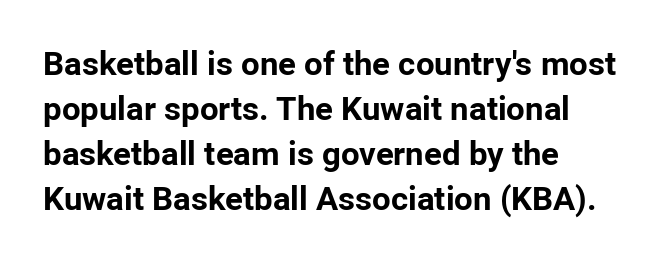
{"serif": "no", "italic": "no", "bold": "yes", "weight": "bold", "width": "normal", "stroke_contrast": "low", "x_height": "medium", "monospaced": "no", "underline": "no", "align": "left", "line_spacing": "normal", "line_spacing_ratio": 1.36, "letter_spacing": "normal", "letter_spacing_em": 0.0, "glyph_px": 33}
